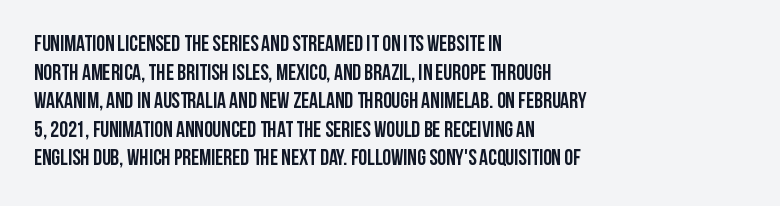
Teacher's note: observe the even left margin — that is flush-left alignment. You can tell it's not italic because the verticals are truly vertical. Words float on clear page, feet unadorned. The letterforms sit shoulder to shoulder at normal distance.
